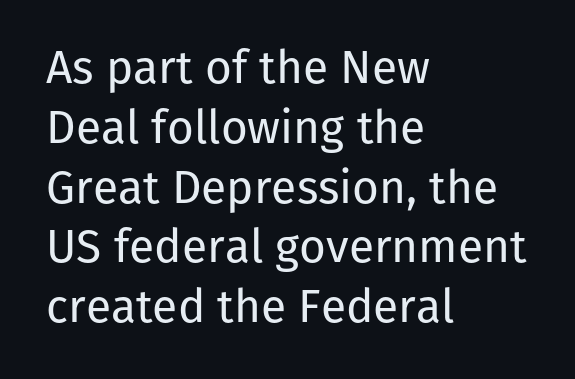
Q: Is the text bold? A: No.
Q: Is the text italic (slanted)? A: No, it is upright.
Q: Is the typeface a serif or a sans-serif typeface? A: Sans-serif.
Q: Is the text underlined? A: No.
Q: How is the paragraph aligned? A: Left-aligned.
Q: Is the spacing between letters normal or unusually wide? A: Normal.
Q: Is the spacing between lines tight, normal or loose? A: Normal.
Q: Width (condensed, normal, or wide)? A: Normal.
Q: Stroke contrast? A: Low.
Q: x-height? A: Medium.
Q: Monospaced? A: No.
